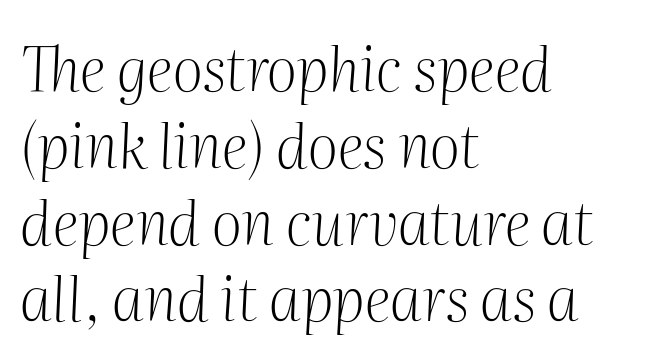
Line starts are locked; line ends wander. Varying glyph widths throughout — classic text-font behaviour. Has an underline been added? It has not. Letter spacing: default. A quiet, ordinary-to-light weight characterises the typeface. Horizontal bands of white between lines are of average thickness.
